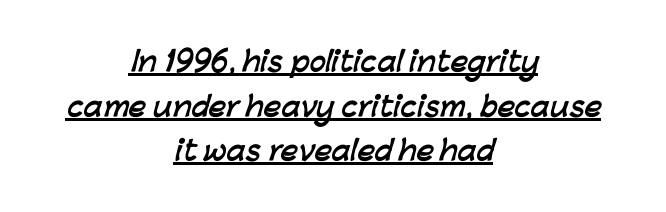
The image shows 27 px bold type; set centered, normal line spacing (1.65x), normal letter spacing, underlined.
